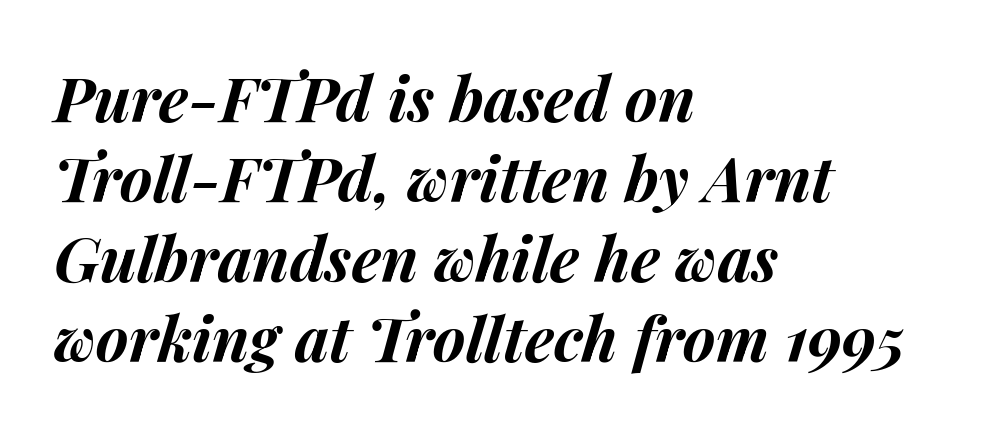
The image shows 62 px bold type, italic (leaning right); set left-aligned, normal line spacing (1.29x), normal letter spacing, not underlined; medium stroke contrast and a medium x-height.
